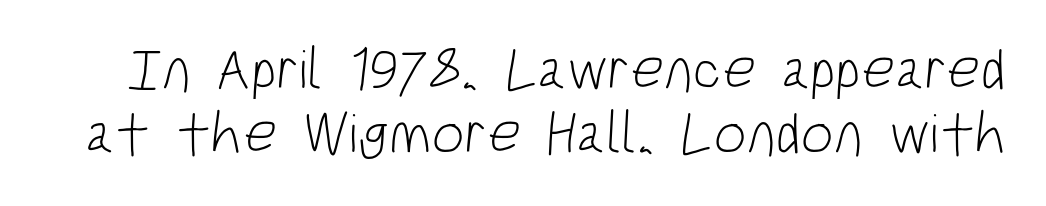
{"serif": "no", "bold": "no", "weight": "light", "width": "condensed", "stroke_contrast": "low", "x_height": "large", "monospaced": "no", "underline": "no", "line_spacing": "tight", "line_spacing_ratio": 1.11, "letter_spacing": "normal", "letter_spacing_em": 0.0, "glyph_px": 58}
